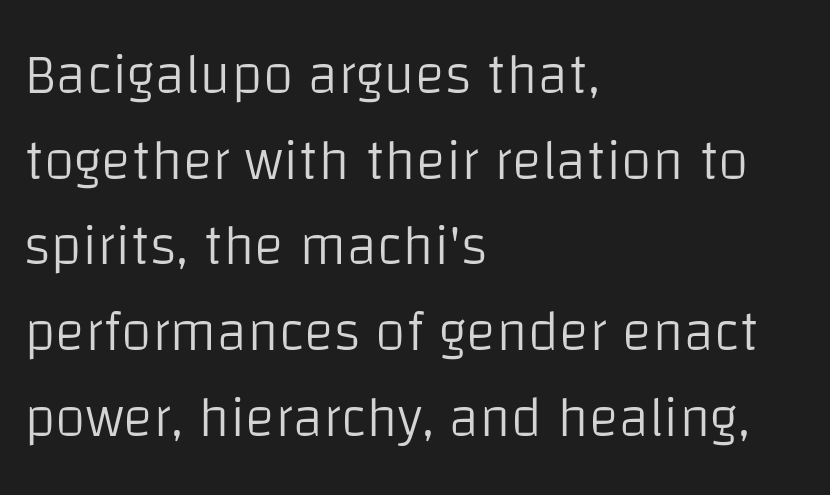
The image shows 56 px light sans-serif type, upright; set left-aligned, normal line spacing (1.53x), normal letter spacing, not underlined; low stroke contrast and a large x-height.
